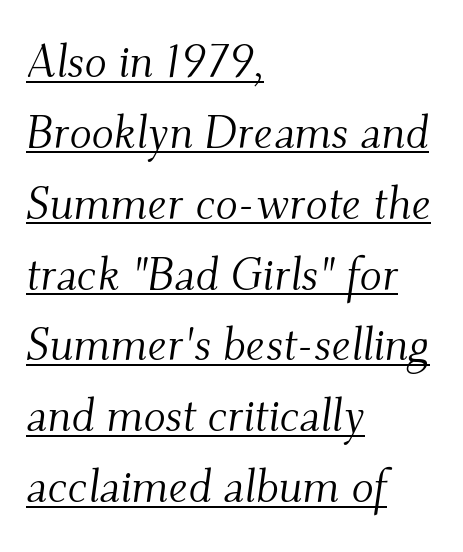
The image shows 46 px light serif type, italic (leaning right); set left-aligned, normal line spacing (1.54x), normal letter spacing, underlined; medium stroke contrast and a small x-height.
